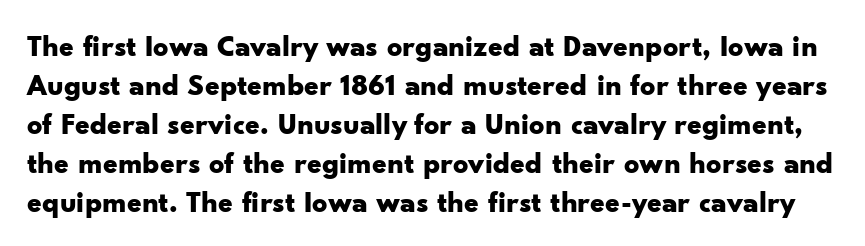
The image shows 30 px bold, wide sans-serif type, upright; set normal line spacing (1.3x), normal letter spacing, not underlined; low stroke contrast and a small x-height.
